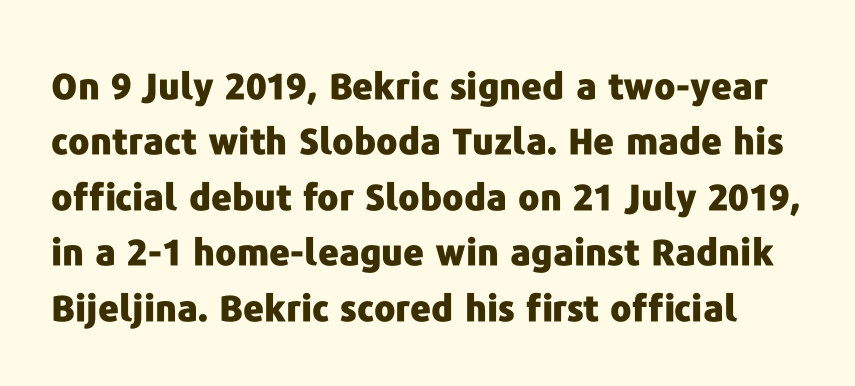
Bold? Absolutely — the strokes are thick and heavy. The line-height multiplier appears to be the usual default. Students, note that the glyphs here touch the page at normal intervals. The typography opts for an upright posture over an oblique one.
